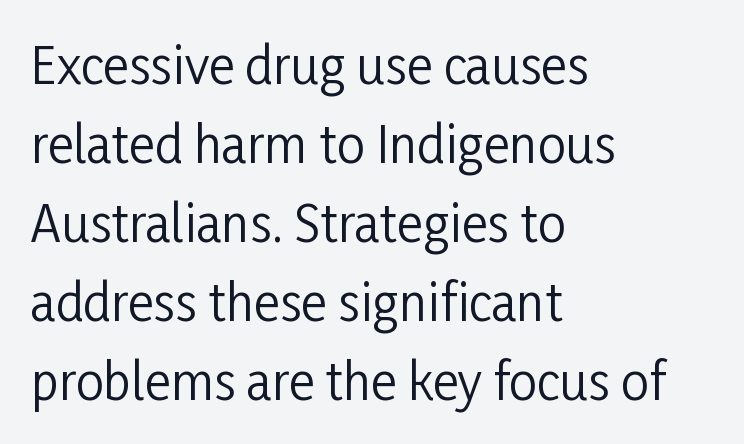
The image shows 50 px regular-weight, condensed sans-serif type, upright; set left-aligned, normal line spacing (1.58x), normal letter spacing, not underlined; low stroke contrast and a medium x-height.
